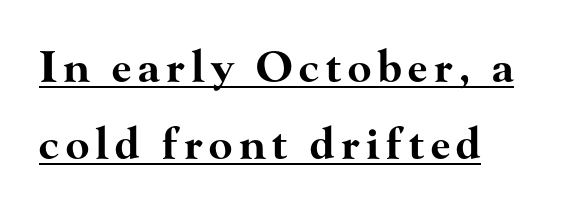
The image shows 43 px bold, wide serif type, upright; set left-aligned, line spacing 1.78x, underlined; high stroke contrast and a small x-height.
